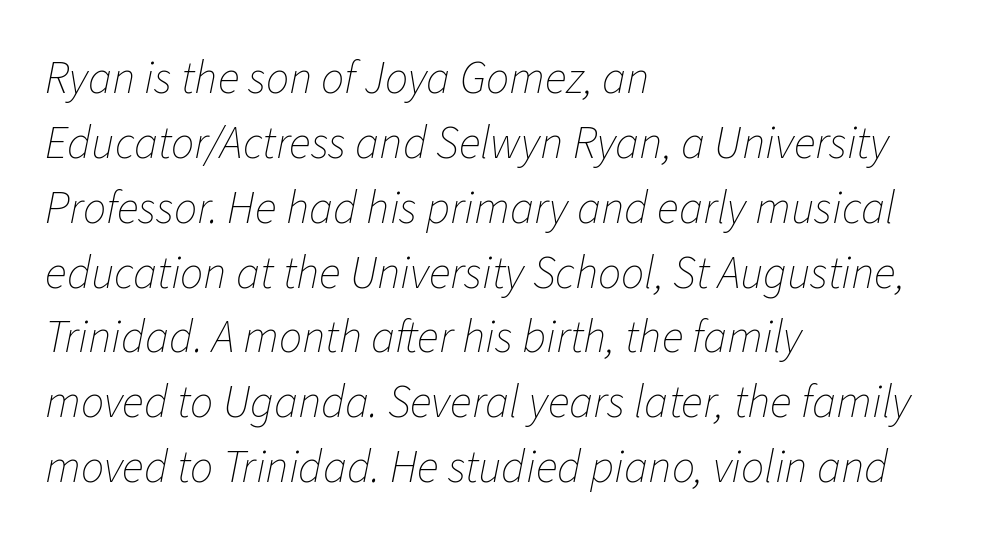
The image shows 46 px thin type, italic (leaning right); set left-aligned, normal line spacing (1.41x), normal letter spacing, not underlined; low stroke contrast and a medium x-height.
